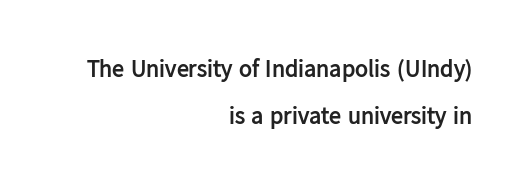
Q: Is the text bold? A: Yes.
Q: Is the text italic (slanted)? A: No, it is upright.
Q: Is the text underlined? A: No.
Q: How is the paragraph aligned? A: Right-aligned.
Q: Is the spacing between letters normal or unusually wide? A: Normal.
Q: Is the spacing between lines tight, normal or loose? A: Loose.
